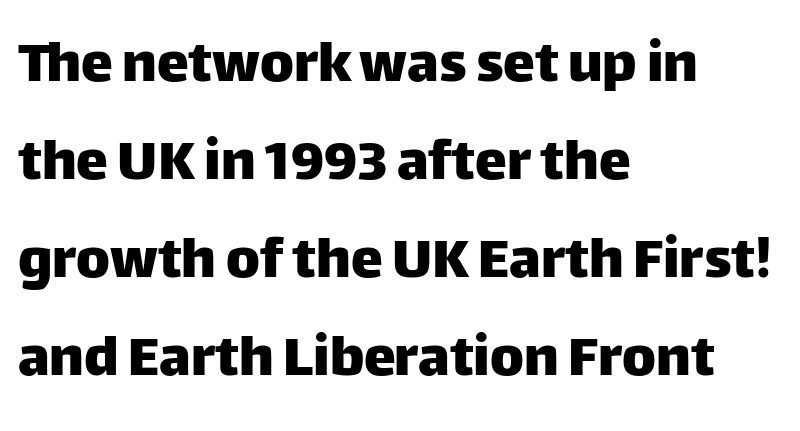
Q: Is the text italic (slanted)? A: No, it is upright.
Q: Is the typeface a serif or a sans-serif typeface? A: Sans-serif.
Q: Is the text underlined? A: No.
Q: How is the paragraph aligned? A: Left-aligned.
Q: Is the spacing between letters normal or unusually wide? A: Normal.
Q: Is the spacing between lines tight, normal or loose? A: Normal.
Q: Width (condensed, normal, or wide)? A: Normal.
Q: Stroke contrast? A: Low.
Q: x-height? A: Large.
Q: Monospaced? A: No.
